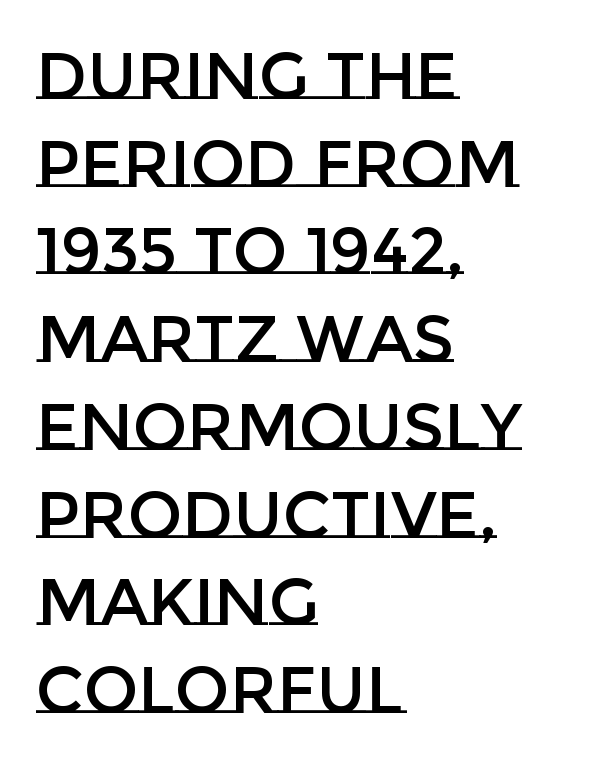
{"italic": "no", "width": "normal", "stroke_contrast": "low", "x_height": "large", "monospaced": "no", "underline": "no", "align": "left", "line_spacing": "normal", "line_spacing_ratio": 1.35, "letter_spacing": "normal", "letter_spacing_em": 0.0, "glyph_px": 65}
